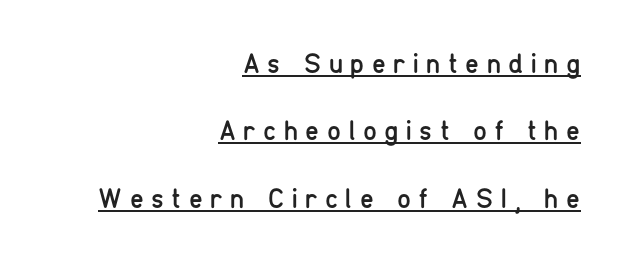
{"serif": "no", "italic": "no", "bold": "no", "weight": "regular", "width": "condensed", "stroke_contrast": "low", "x_height": "medium", "monospaced": "no", "underline": "yes", "align": "right", "line_spacing": "loose", "line_spacing_ratio": 2.41, "letter_spacing": "wide", "letter_spacing_em": 0.27, "glyph_px": 28}
